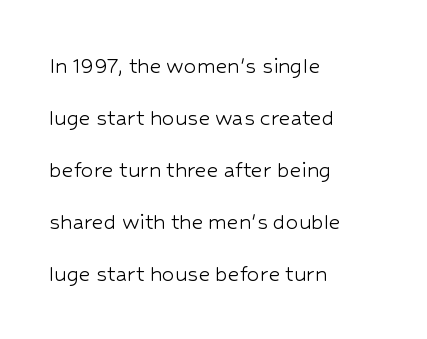
Q: Is the text bold? A: No.
Q: Is the text italic (slanted)? A: No, it is upright.
Q: Is the text underlined? A: No.
Q: How is the paragraph aligned? A: Left-aligned.
Q: Is the spacing between letters normal or unusually wide? A: Normal.
Q: Is the spacing between lines tight, normal or loose? A: Loose.
